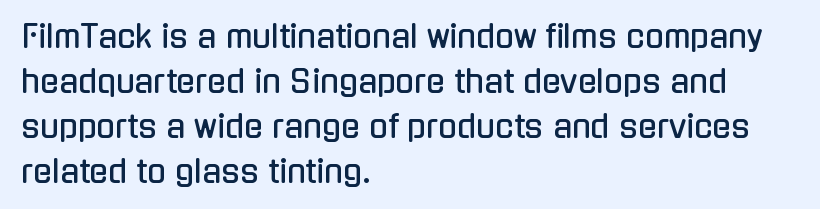
Q: Is the text italic (slanted)? A: No, it is upright.
Q: Is the typeface a serif or a sans-serif typeface? A: Sans-serif.
Q: Is the text underlined? A: No.
Q: How is the paragraph aligned? A: Left-aligned.
Q: Is the spacing between letters normal or unusually wide? A: Normal.
Q: Is the spacing between lines tight, normal or loose? A: Normal.
Q: Width (condensed, normal, or wide)? A: Condensed.
Q: Stroke contrast? A: Low.
Q: x-height? A: Medium.
Q: Monospaced? A: No.
